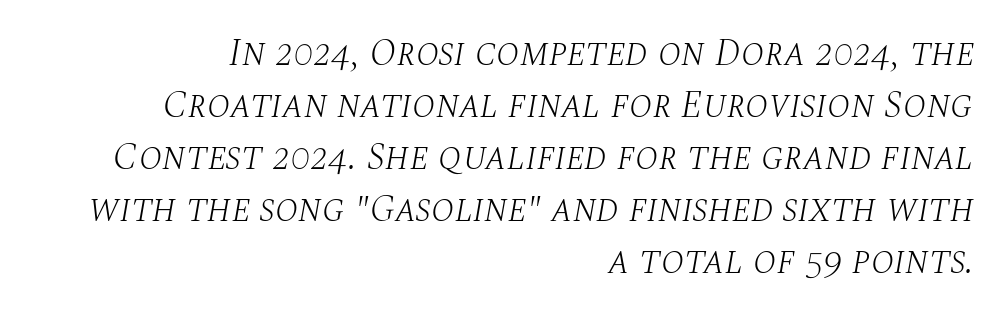
Q: Is the text bold? A: No.
Q: Is the text italic (slanted)? A: Yes, it leans right by about 10 degrees.
Q: Is the typeface a serif or a sans-serif typeface? A: Serif.
Q: Is the text underlined? A: No.
Q: How is the paragraph aligned? A: Right-aligned.
Q: Is the spacing between letters normal or unusually wide? A: Normal.
Q: Is the spacing between lines tight, normal or loose? A: Normal.
Q: Width (condensed, normal, or wide)? A: Normal.
Q: Stroke contrast? A: Medium.
Q: x-height? A: Large.
Q: Monospaced? A: No.
